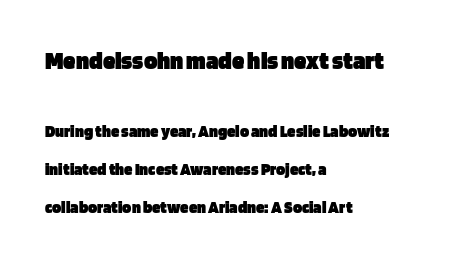
{"italic": "no", "bold": "yes", "underline": "no", "align": "left", "line_spacing": "loose", "line_spacing_ratio": 2.22, "letter_spacing": "normal", "letter_spacing_em": 0.0, "larger_block": "first", "size_ratio": 1.47, "glyph_px": 25}
